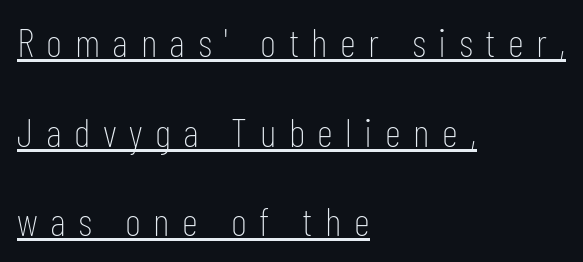
Q: Is the text bold? A: No.
Q: Is the text italic (slanted)? A: No, it is upright.
Q: Is the typeface a serif or a sans-serif typeface? A: Sans-serif.
Q: Is the text underlined? A: Yes.
Q: How is the paragraph aligned? A: Left-aligned.
Q: Is the spacing between letters normal or unusually wide? A: Unusually wide.
Q: Is the spacing between lines tight, normal or loose? A: Loose.
Q: Width (condensed, normal, or wide)? A: Condensed.
Q: Stroke contrast? A: Low.
Q: x-height? A: Medium.
Q: Monospaced? A: No.
